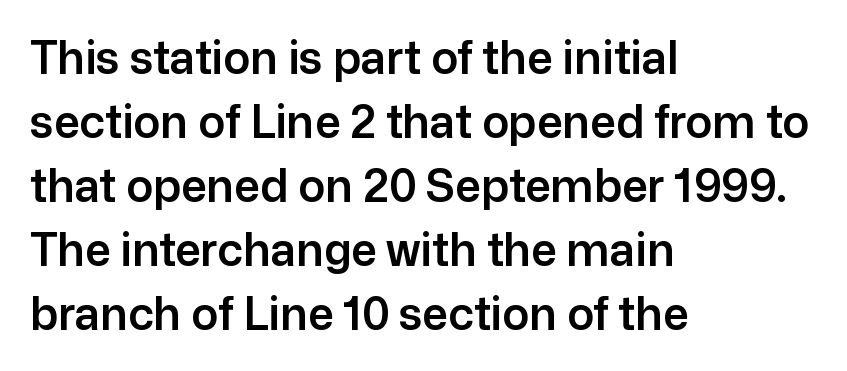
Upright lettering throughout. Character widths vary here, with narrow letters taking less room than wide ones. The lines sit at an ordinary, default distance from one another. Decoration check: the copy has no underline. The text was rendered using a sans face with plain stroke endings.
